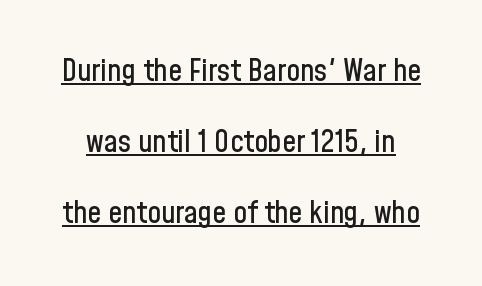
{"serif": "no", "italic": "no", "width": "condensed", "stroke_contrast": "low", "x_height": "medium", "monospaced": "no", "underline": "yes", "line_spacing": "loose", "line_spacing_ratio": 2.29, "letter_spacing": "normal", "letter_spacing_em": 0.0, "glyph_px": 31}
